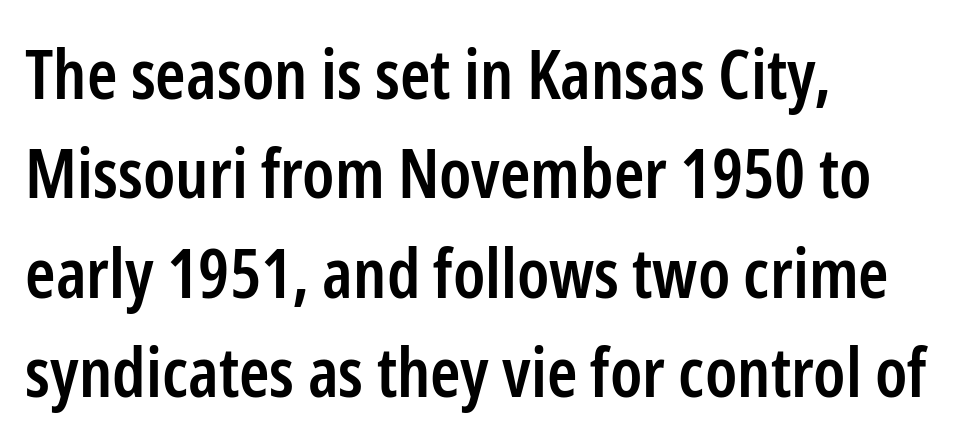
The image shows 69 px semibold, condensed sans-serif type, upright; set left-aligned, normal line spacing (1.44x), normal letter spacing, not underlined; low stroke contrast and a medium x-height.
